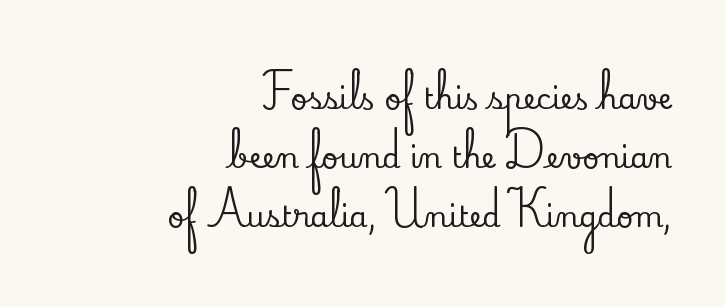
The image shows 29 px serif type, upright; set right-aligned, loose line spacing (2.03x), normal letter spacing, not underlined; low stroke contrast and a small x-height.
